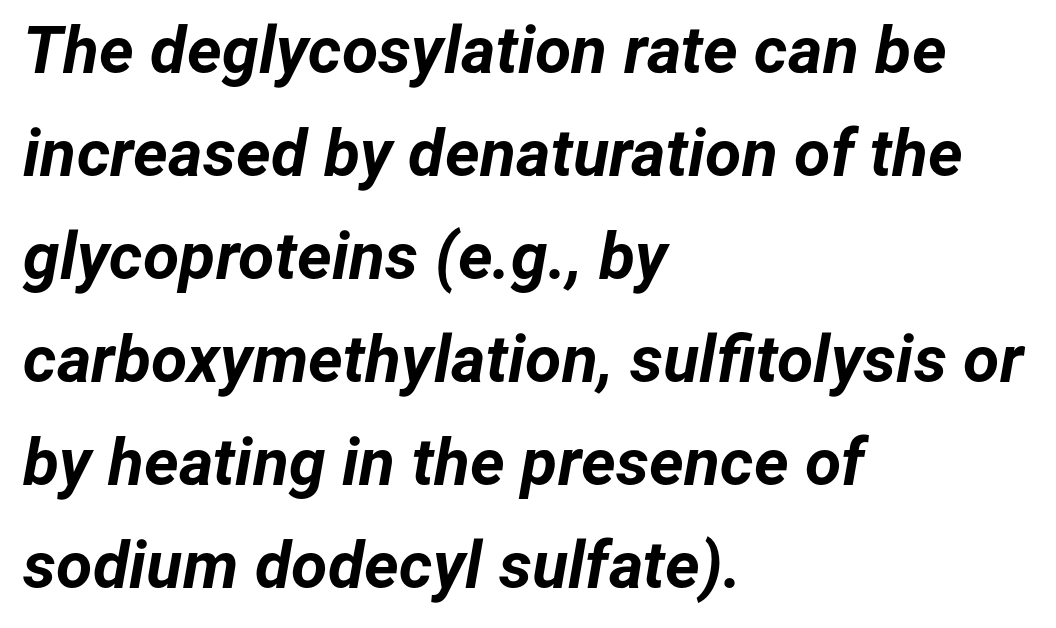
{"italic": "yes", "lean": "right", "slant_degrees": 12, "bold": "yes", "weight": "bold", "width": "normal", "stroke_contrast": "low", "x_height": "medium", "monospaced": "no", "underline": "no", "align": "left", "line_spacing": "normal", "line_spacing_ratio": 1.56, "letter_spacing": "normal", "letter_spacing_em": 0.0, "glyph_px": 66}
